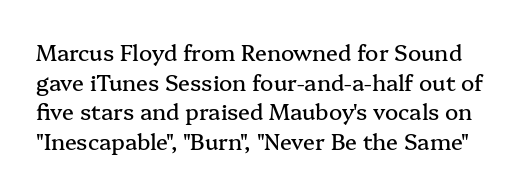
The image shows 22 px text type, upright; set normal line spacing (1.35x), normal letter spacing, not underlined.
